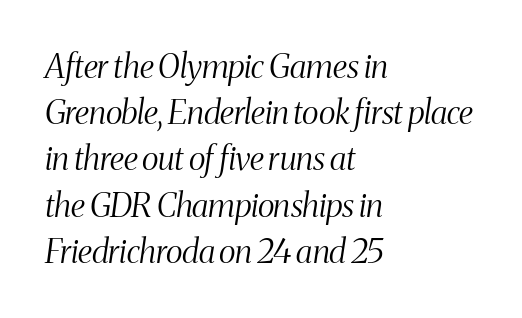
{"serif": "yes", "italic": "yes", "lean": "right", "slant_degrees": 8, "bold": "no", "weight": "light", "width": "condensed", "stroke_contrast": "medium", "x_height": "medium", "monospaced": "no", "underline": "no", "align": "left", "line_spacing": "normal", "line_spacing_ratio": 1.4, "letter_spacing": "normal", "letter_spacing_em": 0.0, "glyph_px": 33}
